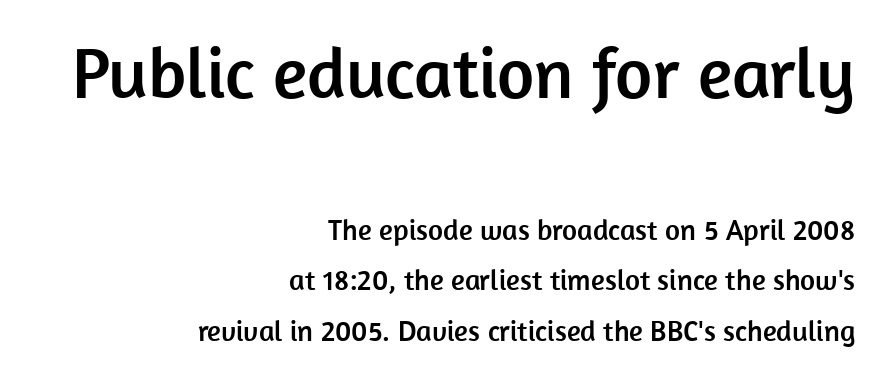
Typesetter's note — upper block bumped up in size, lower block left smaller. Quick note: not italic, upright. Horizontal alignment here is rightward, an uncommon choice for prose. The strip under each line holds only bare page. Does extra space separate the letters? No, they use regular spacing. Unlike a traditional serif, this face leaves its strokes unadorned.
